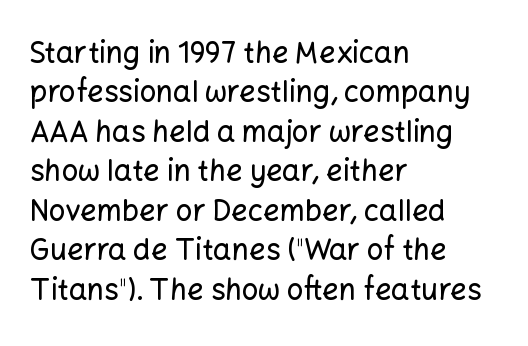
{"serif": "no", "italic": "no", "width": "normal", "stroke_contrast": "low", "x_height": "medium", "monospaced": "no", "underline": "no", "align": "left", "line_spacing": "normal", "line_spacing_ratio": 1.36, "letter_spacing": "normal", "letter_spacing_em": 0.0, "glyph_px": 29}
